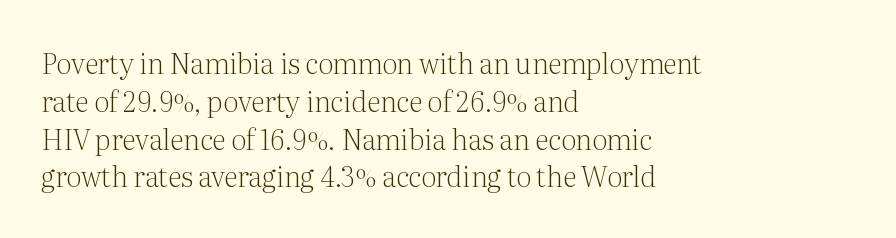
Q: Is the text bold? A: No.
Q: Is the text italic (slanted)? A: No, it is upright.
Q: Is the typeface a serif or a sans-serif typeface? A: Serif.
Q: Is the text underlined? A: No.
Q: How is the paragraph aligned? A: Left-aligned.
Q: Is the spacing between letters normal or unusually wide? A: Normal.
Q: Is the spacing between lines tight, normal or loose? A: Normal.
Q: Width (condensed, normal, or wide)? A: Normal.
Q: Stroke contrast? A: Medium.
Q: x-height? A: Medium.
Q: Monospaced? A: No.
